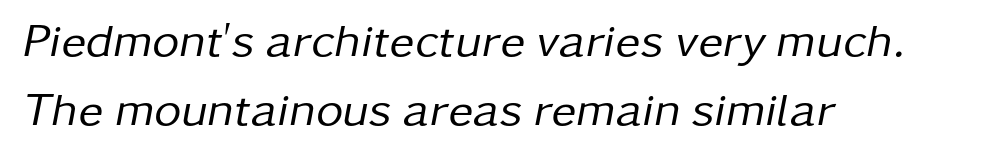
What stands out about the letter spacing? Nothing — it is the standard amount. Caption: multi-line text, flush left, ragged right. Letters have the restrained weight of plain body copy at most. Italic: yes, the glyphs are oblique.
